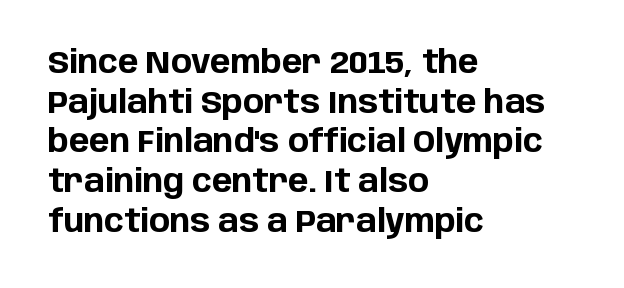
{"serif": "no", "italic": "no", "bold": "yes", "weight": "bold", "width": "normal", "stroke_contrast": "low", "x_height": "large", "monospaced": "no", "underline": "no", "align": "left", "line_spacing": "normal", "line_spacing_ratio": 1.28, "letter_spacing": "normal", "letter_spacing_em": 0.0, "glyph_px": 31}
